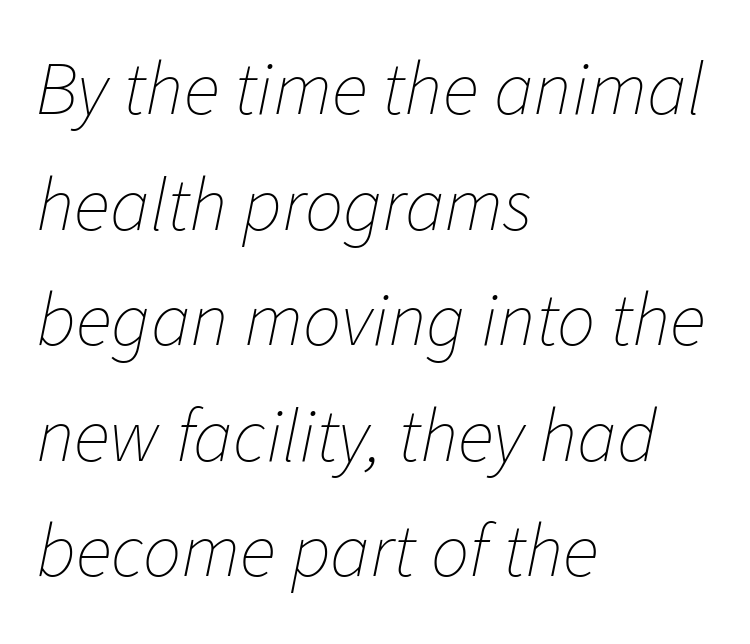
The characters are drawn with everyday or finer stroke widths. The typesetter chose a ragged-right arrangement here. Nobody touched the tracking dial on this one. The specimen reads as italic at a glance. Only glyphs here, with clear space below each row.
